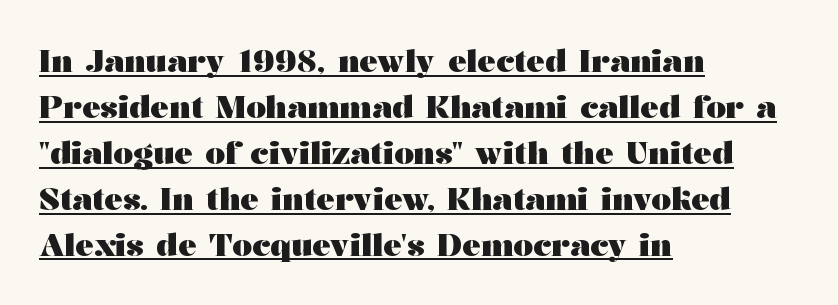
The image shows 31 px heavy, wide serif type, upright; set left-aligned, normal line spacing (1.48x), normal letter spacing, underlined; medium stroke contrast and a medium x-height.
